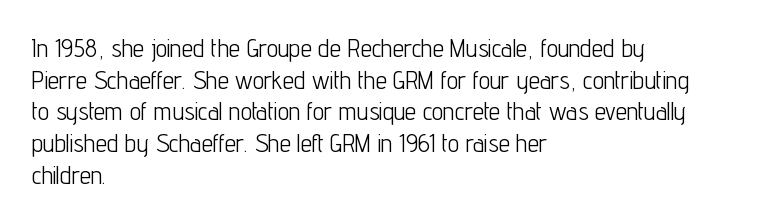
The image shows 25 px text type, upright; set left-aligned, normal line spacing (1.27x), normal letter spacing, not underlined.
